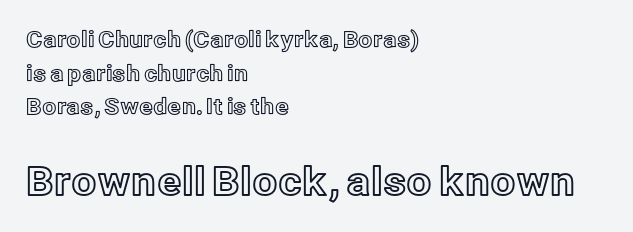
Q: Is the text italic (slanted)? A: No, it is upright.
Q: Is the text underlined? A: No.
Q: How is the paragraph aligned? A: Left-aligned.
Q: Is the spacing between letters normal or unusually wide? A: Normal.
Q: Is the spacing between lines tight, normal or loose? A: Normal.
Q: Which block of text is set in a larger size, the first (top) or the second (bottom)? A: The second (bottom) one.
Q: Width (condensed, normal, or wide)? A: Normal.
Q: x-height? A: Medium.
Q: Monospaced? A: No.
